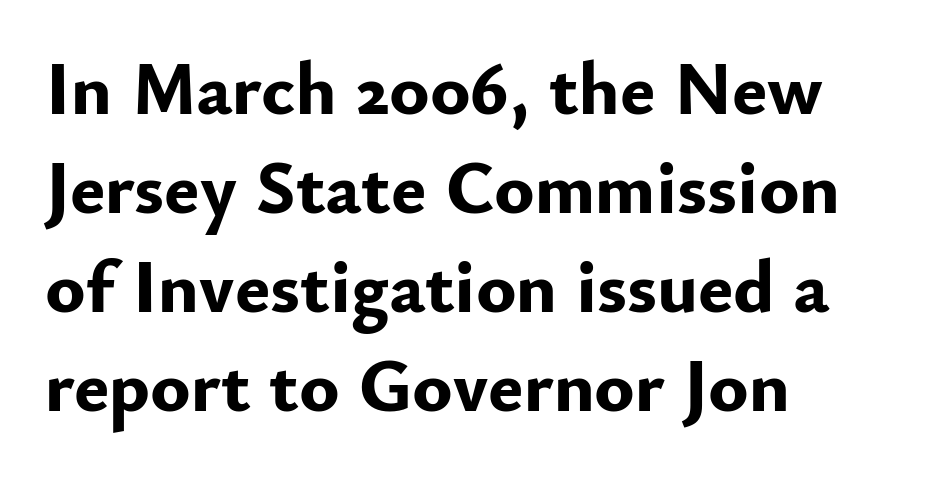
Q: Is the text bold? A: Yes.
Q: Is the text italic (slanted)? A: No, it is upright.
Q: Is the typeface a serif or a sans-serif typeface? A: Sans-serif.
Q: Is the text underlined? A: No.
Q: How is the paragraph aligned? A: Left-aligned.
Q: Is the spacing between letters normal or unusually wide? A: Normal.
Q: Is the spacing between lines tight, normal or loose? A: Normal.
Q: Width (condensed, normal, or wide)? A: Normal.
Q: Stroke contrast? A: Low.
Q: x-height? A: Small.
Q: Monospaced? A: No.
